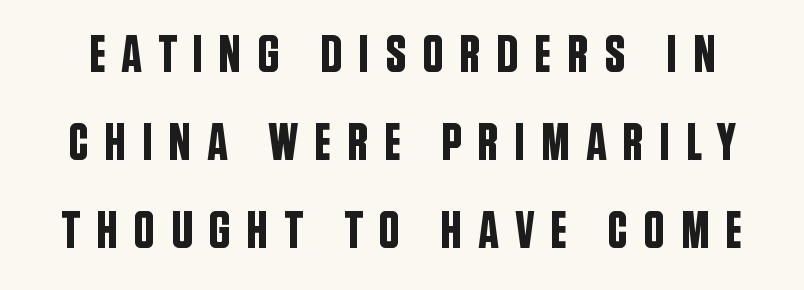
The designer went with a sans here, leaving each stem footless. Italic? Not at all — the glyphs are vertical. A typesetter would call this heavily tracked-out type. Regarding leading, the lines here are spaced in the standard way.
